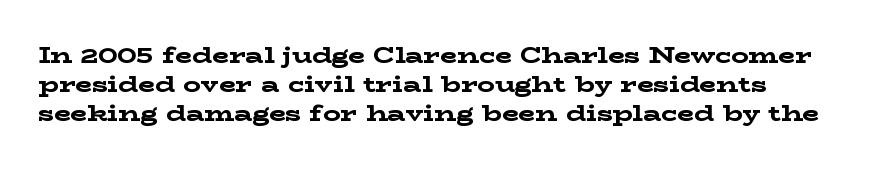
{"italic": "no", "bold": "yes", "underline": "no", "align": "left", "line_spacing": "normal", "line_spacing_ratio": 1.31, "letter_spacing": "normal", "letter_spacing_em": 0.0, "glyph_px": 22}
